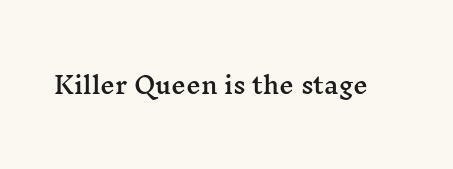
Each word holds together tightly as a unit, with standard inter-letter gaps. Posture: upright roman. The specimen omits any rule beneath the text block's lines.
